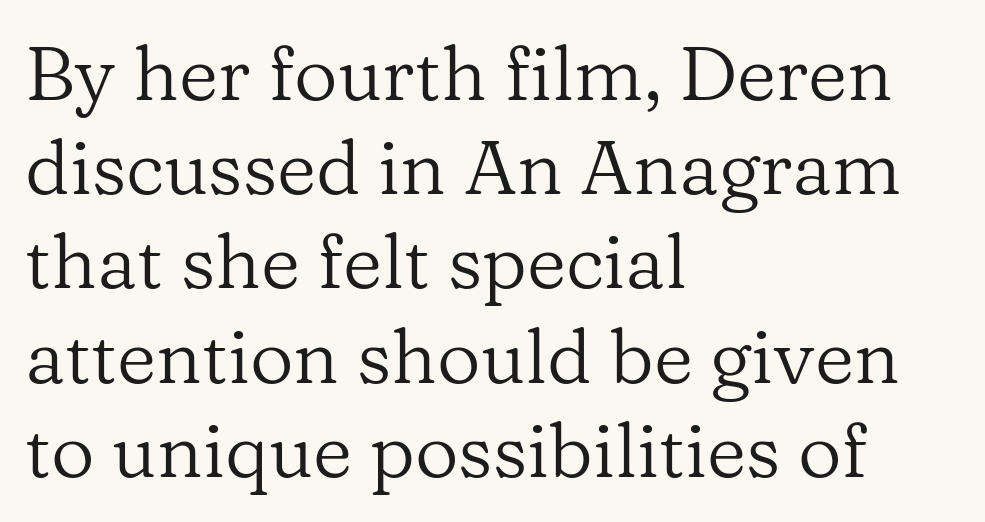
Q: Is the text bold? A: No.
Q: Is the text italic (slanted)? A: No, it is upright.
Q: Is the typeface a serif or a sans-serif typeface? A: Serif.
Q: Is the text underlined? A: No.
Q: How is the paragraph aligned? A: Left-aligned.
Q: Is the spacing between letters normal or unusually wide? A: Normal.
Q: Width (condensed, normal, or wide)? A: Normal.
Q: Stroke contrast? A: Low.
Q: x-height? A: Medium.
Q: Monospaced? A: No.
